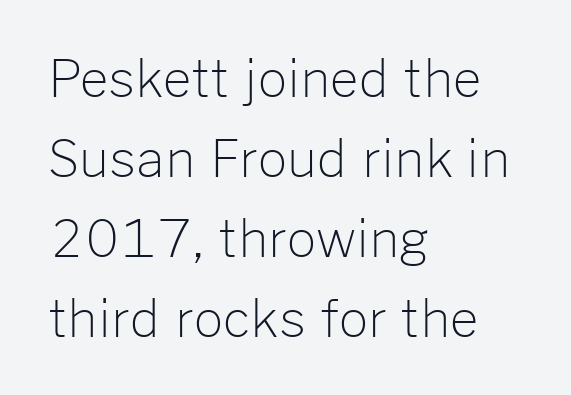
No feet cap the strokes, marking this as sans-serif type. These lines sit exactly where default settings would place them. Compared with typical body copy, the letter spacing here is the same. Do the characters align in a grid? No, the font is proportional. Weight class: somewhere from thin through regular. Notice how the passage keeps a crisp vertical edge on the left only.
